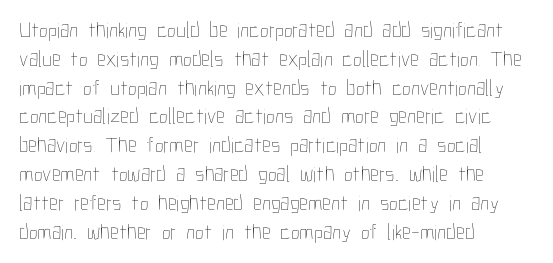
No extra ink here — the face is not bold. The ragged edge is on the right, which tells us the setting is flush left. Decoration check: the copy has no underline. Between one letter and the next there's only the usual sliver of space. No italicization has been applied; the sample stays upright. Successive baselines arrive at the customary interval.
